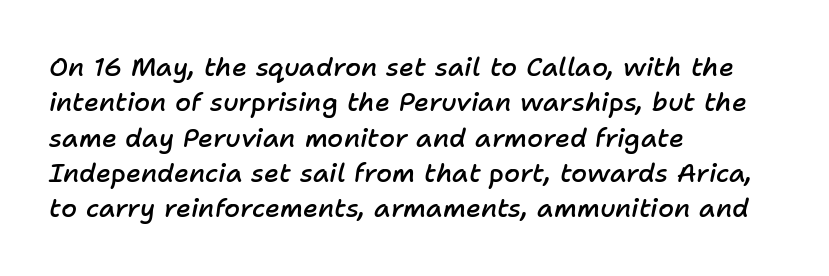
{"italic": "yes", "lean": "right", "slant_degrees": 11, "bold": "semi", "underline": "no", "align": "left", "line_spacing": "normal", "line_spacing_ratio": 1.36, "letter_spacing": "normal", "letter_spacing_em": 0.0, "glyph_px": 26}
